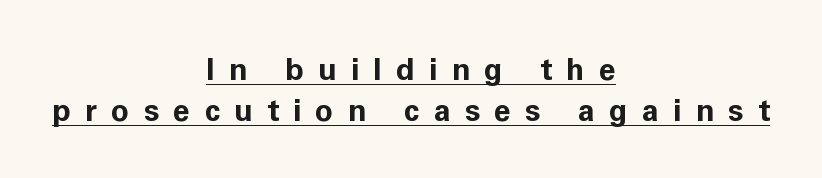
The rendered words wear a rule along their underside. The glyphs in this specimen are sans serif. In terms of letterspacing, this is a distinctly airy, spread setting. Visually the block forms a symmetrical silhouette, jagged on both flanks. Proportional: the letters do not fall into vertical columns.
